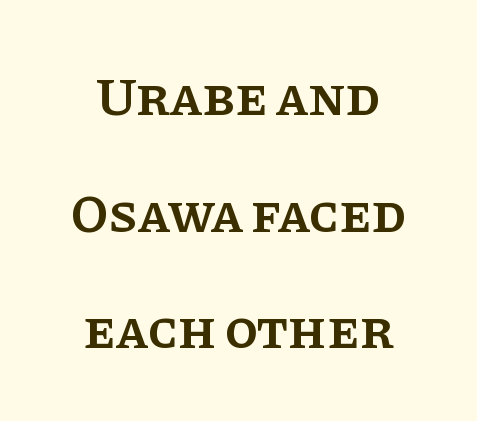
Classification — serif. Stems and bowls a touch heavier than normal — semibold. Is there any slant? The stems are plumb. Honestly, the letter spacing is just normal — you wouldn't notice it. Does the copy run flush right? No — it is centered line by line. Letters rest on an invisible, unmarked baseline.
